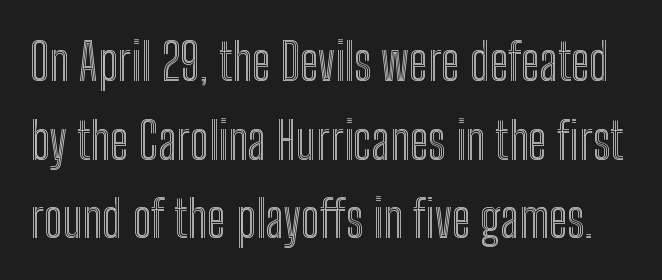
Q: Is the text italic (slanted)? A: No, it is upright.
Q: Is the text underlined? A: No.
Q: Is the spacing between letters normal or unusually wide? A: Normal.
Q: Is the spacing between lines tight, normal or loose? A: Normal.
Q: Width (condensed, normal, or wide)? A: Condensed.
Q: x-height? A: Medium.
Q: Monospaced? A: No.
